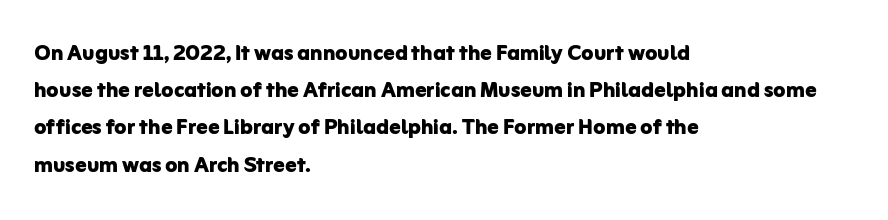
The image shows 28 px bold sans-serif type, upright; set left-aligned, normal line spacing (1.33x), normal letter spacing, not underlined; low stroke contrast and a medium x-height.
